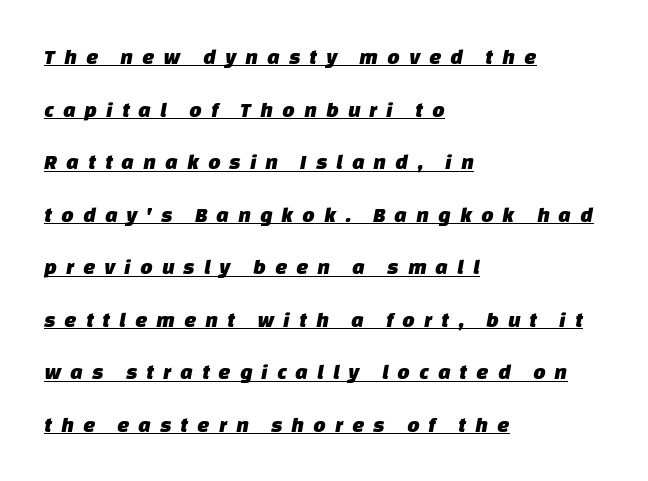
The image shows 22 px text type; set left-aligned, loose line spacing (2.39x), unusually wide letter spacing (+0.4 em), underlined.
